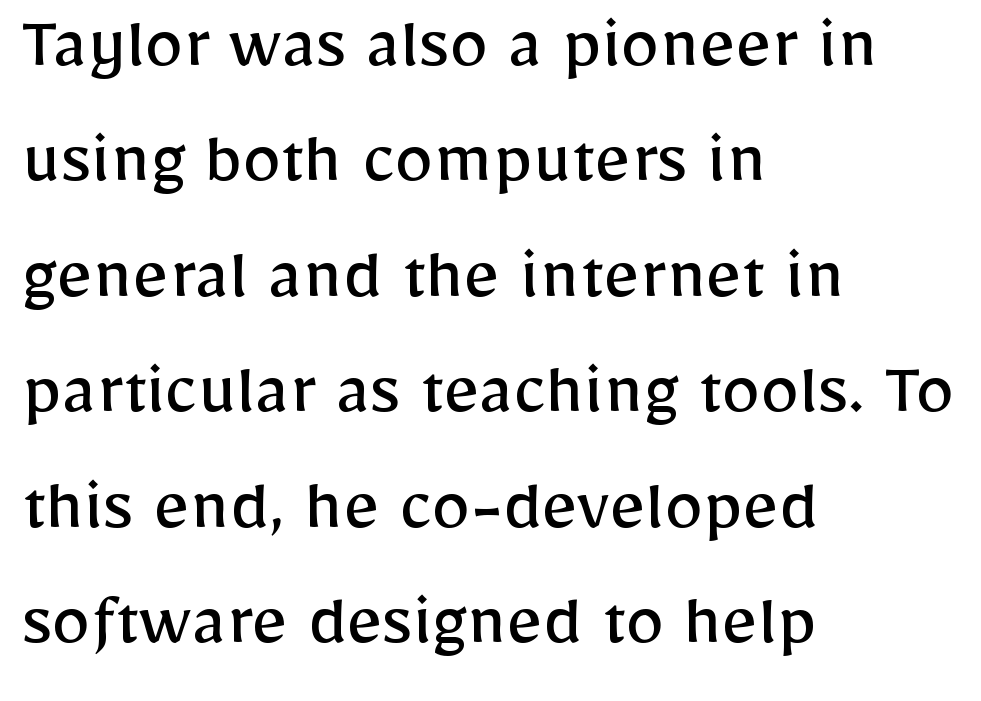
{"serif": "no", "italic": "no", "bold": "no", "weight": "regular", "width": "normal", "stroke_contrast": "low", "x_height": "medium", "monospaced": "no", "underline": "no", "align": "left", "line_spacing": "normal", "line_spacing_ratio": 1.48, "letter_spacing": "normal", "letter_spacing_em": 0.0, "glyph_px": 78}
